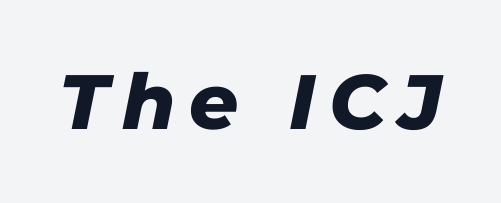
The face used here has a pronounced slope to its letters. These lines carry a lot of weight — the face is fully bold. Here the designer chose a conventional face with non-uniform glyph widths. Letters rest on an invisible, unmarked baseline.
